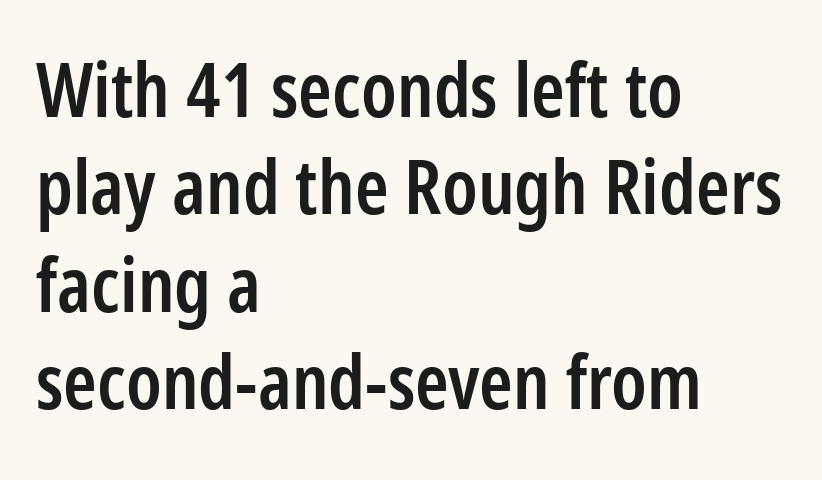
Do the characters align in a grid? No, the font is proportional. Just letters on the line, the space beneath them empty. The text block is weighted toward the left margin, trailing off unevenly rightward. The line texture is even and compact thanks to regular tracking. Vertical strokes here are truly vertical. Weight: semibold (demi).
